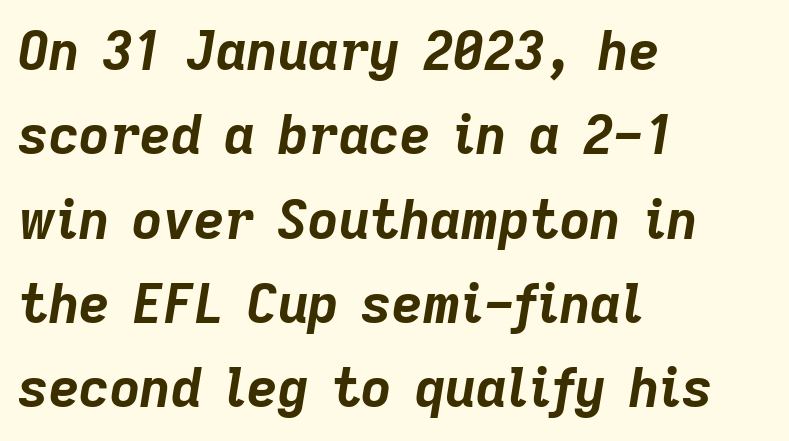
The image shows 53 px bold type, italic (leaning right); set left-aligned, normal line spacing (1.59x), normal letter spacing, not underlined; low stroke contrast and a medium x-height.
